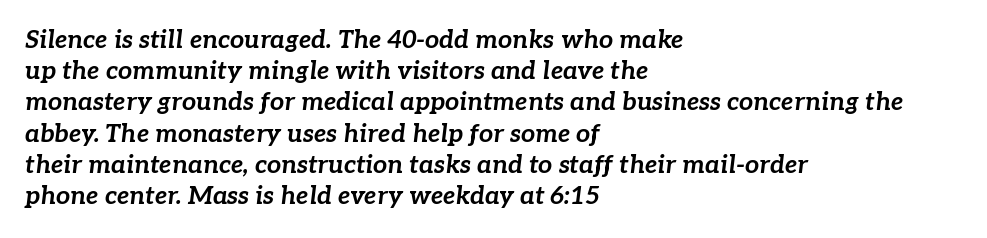
Q: Is the text bold? A: Yes.
Q: Is the text italic (slanted)? A: Yes, it leans right by about 7 degrees.
Q: Is the text underlined? A: No.
Q: How is the paragraph aligned? A: Left-aligned.
Q: Is the spacing between letters normal or unusually wide? A: Normal.
Q: Is the spacing between lines tight, normal or loose? A: Normal.
